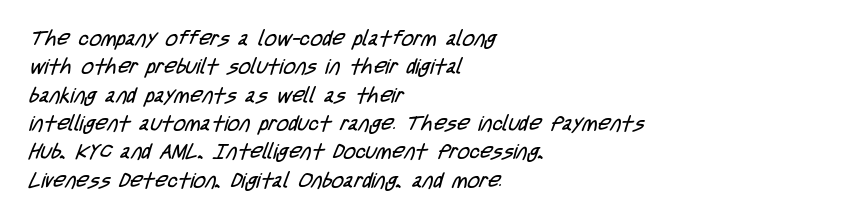
The image shows 21 px text type; set left-aligned, normal line spacing (1.35x), normal letter spacing, not underlined.
